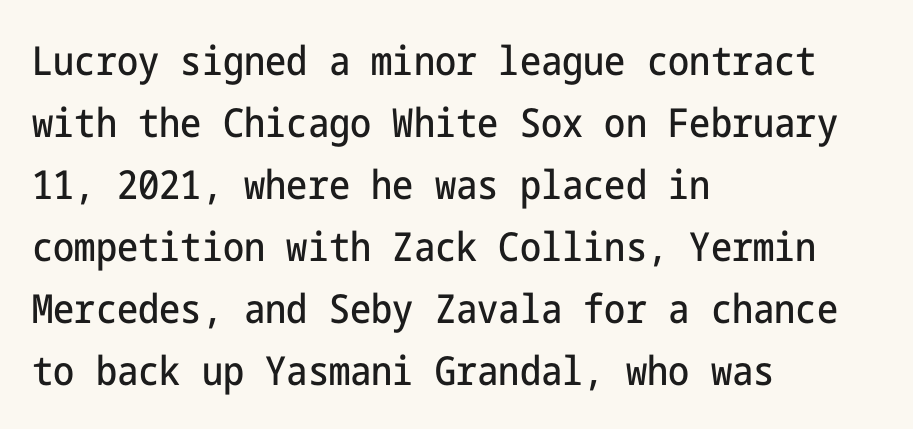
This block has exactly the height ordinary leading produces. Short note: letters normally spaced. Which margin do the lines hug? The left one — the right edge is uneven. This is roman type, the default non-slanted kind. Rule under the text: the space is simply empty. A typesetter would label this face a sans.
